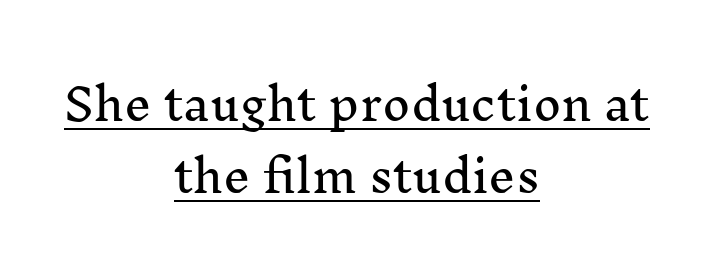
Q: Is the text italic (slanted)? A: No, it is upright.
Q: Is the typeface a serif or a sans-serif typeface? A: Serif.
Q: Is the text underlined? A: Yes.
Q: How is the paragraph aligned? A: Centered.
Q: Is the spacing between letters normal or unusually wide? A: Normal.
Q: Is the spacing between lines tight, normal or loose? A: Normal.
Q: Width (condensed, normal, or wide)? A: Normal.
Q: Stroke contrast? A: Medium.
Q: x-height? A: Medium.
Q: Monospaced? A: No.
